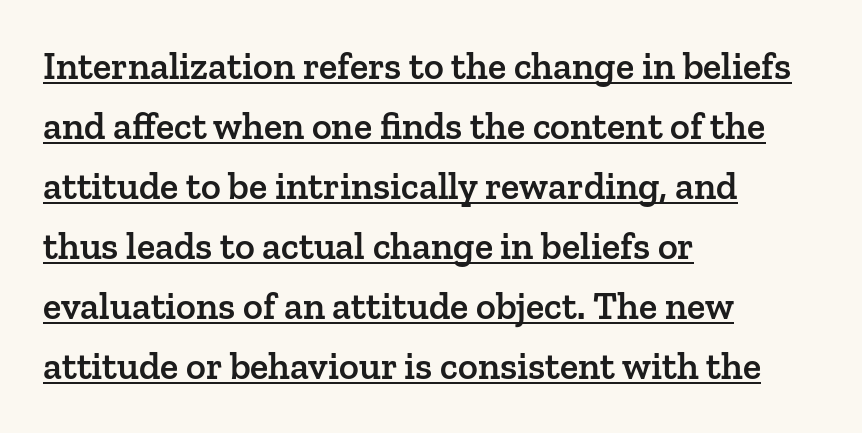
The image shows 38 px semibold serif type, upright; set left-aligned, normal line spacing (1.58x), normal letter spacing, underlined; low stroke contrast and a medium x-height.
